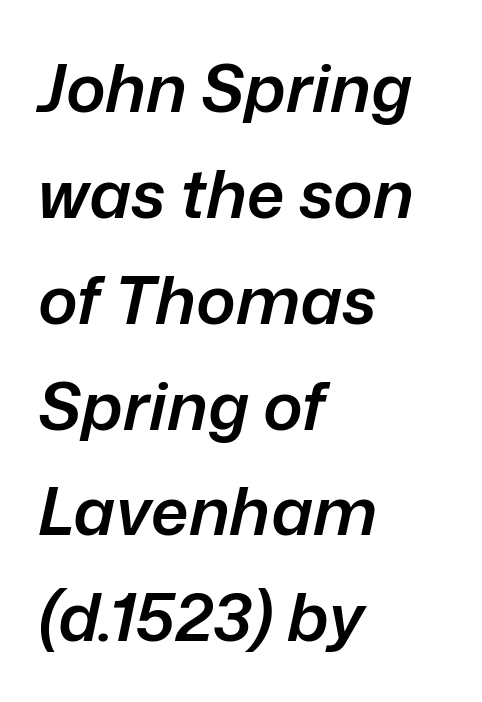
Horizontally, the lines are justified to the leading edge only. Notice how descenders clear the ascenders below comfortably — that's standard leading. This is oblique type, the kind used for emphasis or titles. Look at the stroke-to-counter ratio: somewhat heavy, a semibold.
